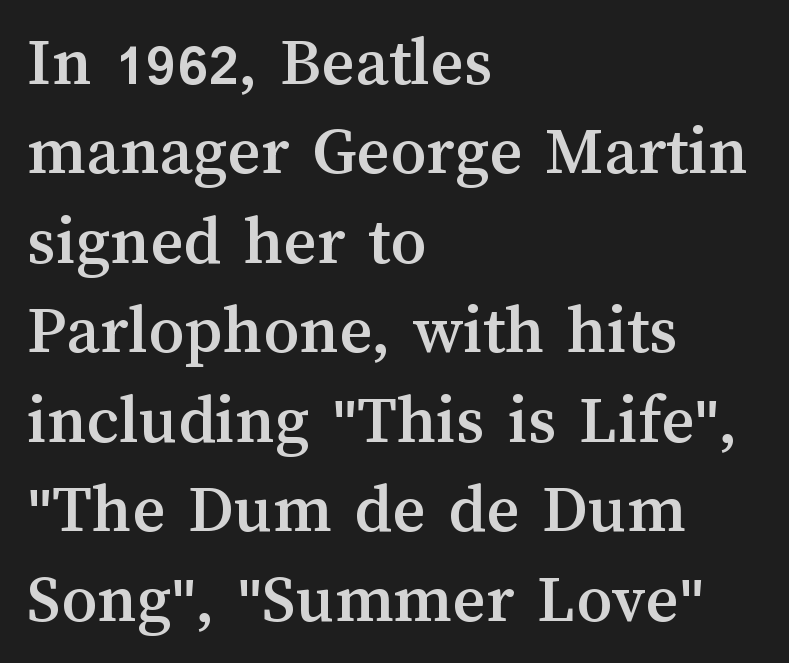
{"italic": "no", "width": "normal", "stroke_contrast": "medium", "x_height": "medium", "monospaced": "no", "underline": "no", "align": "left", "line_spacing": "normal", "line_spacing_ratio": 1.26, "letter_spacing": "normal", "letter_spacing_em": 0.0, "glyph_px": 71}
